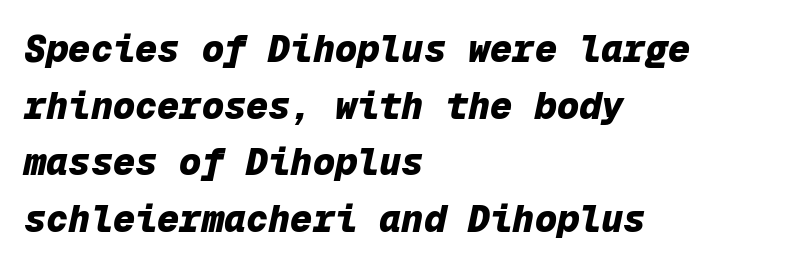
Q: Is the text bold? A: Yes.
Q: Is the text italic (slanted)? A: Yes, it leans right by about 12 degrees.
Q: Is the text underlined? A: No.
Q: How is the paragraph aligned? A: Left-aligned.
Q: Is the spacing between letters normal or unusually wide? A: Normal.
Q: Is the spacing between lines tight, normal or loose? A: Normal.
Q: Width (condensed, normal, or wide)? A: Normal.
Q: Stroke contrast? A: Low.
Q: x-height? A: Medium.
Q: Monospaced? A: Yes.
